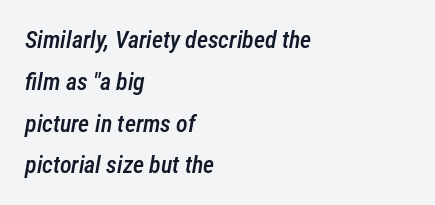
If you drew a ruler down the left edge, every line would touch it. This is moderately heavy type, rendered in semibold. The passage shown is not underscored anywhere. Look at the tracking — it's just the regular setting, nothing added. An italicized treatment has been applied to the whole sample.
